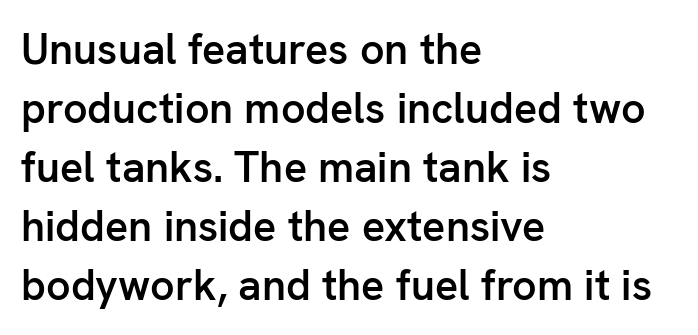
The typeface chosen for these lines omits serifs. The area under the type is left untouched. The vertical gap from one line to the next is medium. This is moderately heavy type, rendered in semibold. The text block is weighted toward the left margin, trailing off unevenly rightward. The passage shown has conventional tracking throughout.
